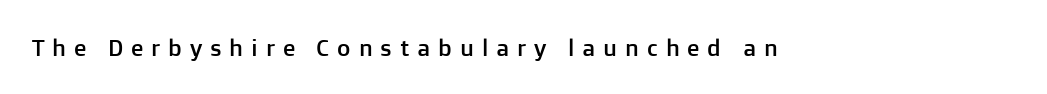
Glyph-to-glyph distance is far greater than everyday printed text. The type sits square on the baseline with zero lean. The gap between lines stays unmarked.
